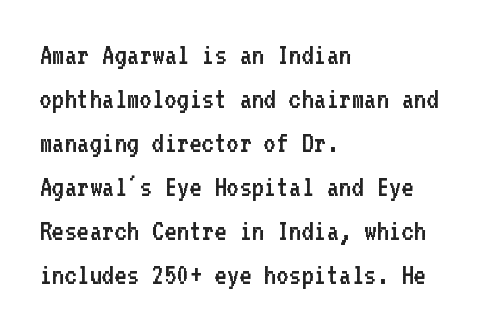
{"serif": "no", "italic": "no", "bold": "no", "weight": "regular", "width": "normal", "stroke_contrast": "low", "x_height": "medium", "monospaced": "yes", "underline": "no", "align": "left", "line_spacing": "normal", "line_spacing_ratio": 1.47, "letter_spacing": "normal", "letter_spacing_em": 0.0, "glyph_px": 30}
